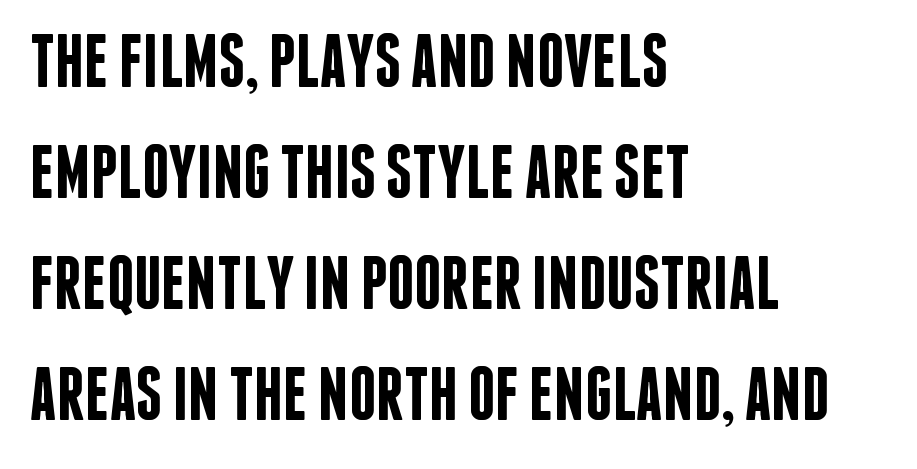
Q: Is the text bold? A: Semi-bold.
Q: Is the text italic (slanted)? A: No, it is upright.
Q: Is the typeface a serif or a sans-serif typeface? A: Sans-serif.
Q: Is the text underlined? A: No.
Q: How is the paragraph aligned? A: Left-aligned.
Q: Is the spacing between letters normal or unusually wide? A: Normal.
Q: Is the spacing between lines tight, normal or loose? A: Normal.
Q: Width (condensed, normal, or wide)? A: Condensed.
Q: Stroke contrast? A: Low.
Q: x-height? A: Large.
Q: Monospaced? A: No.
